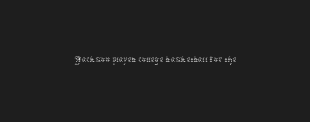
The space directly below the letters is spotless. Quick note: not italic, upright. The line texture is even and compact thanks to regular tracking. These glyphs show unthickened strokes, regular width or finer.
